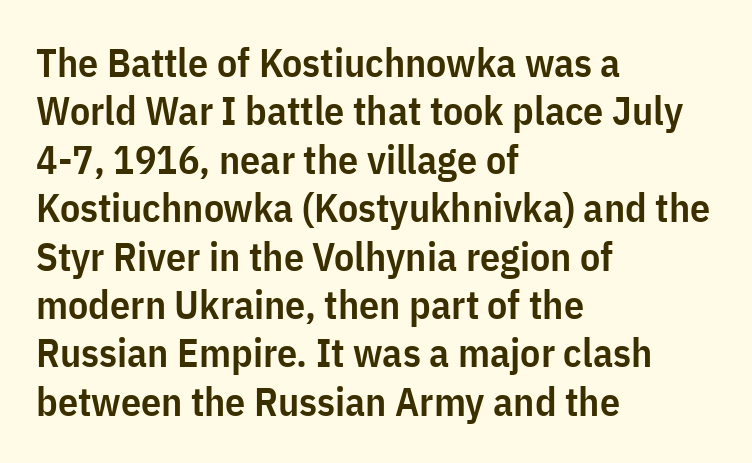
The image shows 40 px semibold, condensed sans-serif type, upright; set left-aligned, line spacing 1.21x, normal letter spacing, not underlined; low stroke contrast and a medium x-height.
